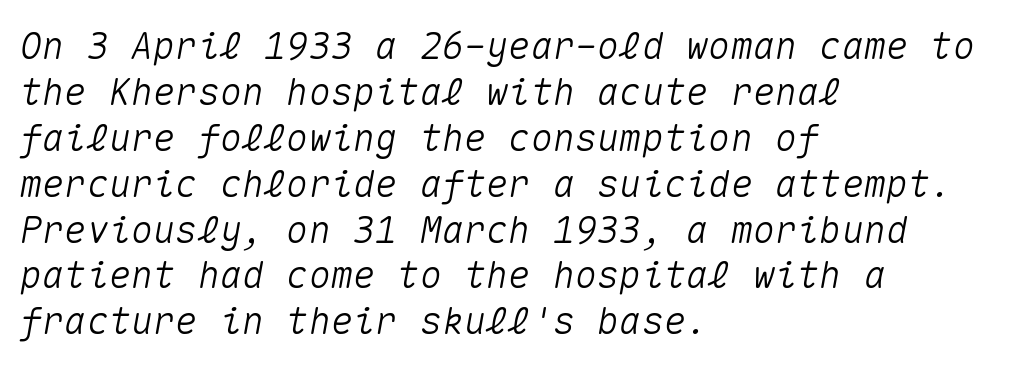
Q: Is the text italic (slanted)? A: Yes, it leans right by about 10 degrees.
Q: Is the text underlined? A: No.
Q: How is the paragraph aligned? A: Left-aligned.
Q: Is the spacing between letters normal or unusually wide? A: Normal.
Q: Width (condensed, normal, or wide)? A: Normal.
Q: Stroke contrast? A: Medium.
Q: x-height? A: Medium.
Q: Monospaced? A: Yes.
